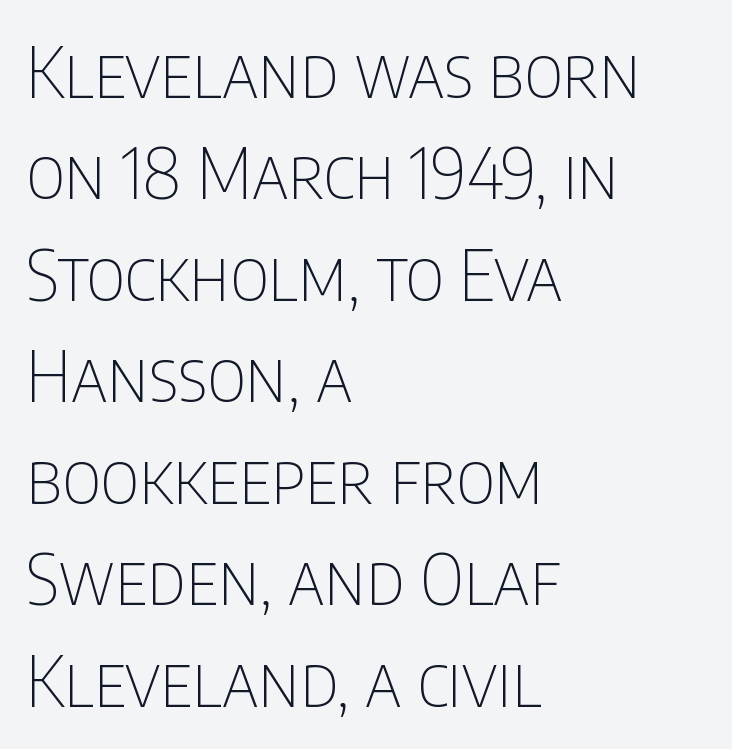
The image shows 69 px thin, condensed sans-serif type, upright; set left-aligned, normal line spacing (1.47x), normal letter spacing, not underlined; low stroke contrast and a large x-height.
